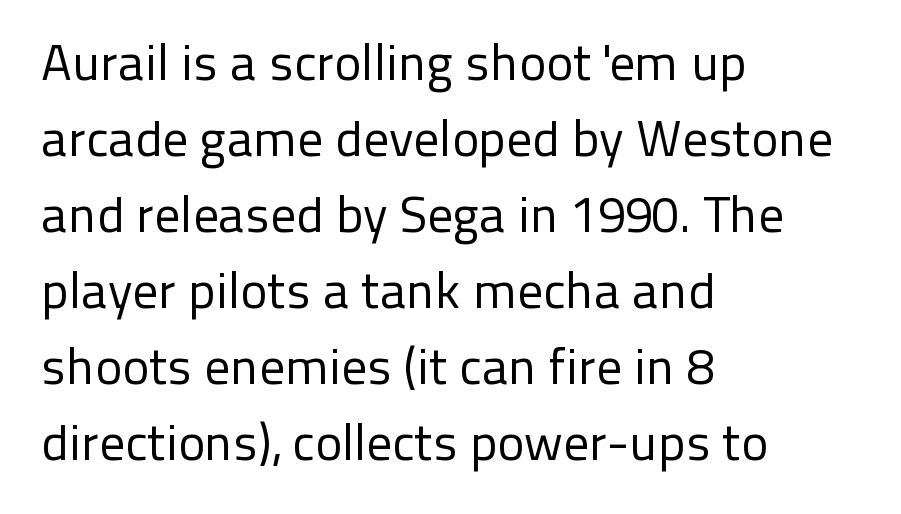
Q: Is the text bold? A: No.
Q: Is the text italic (slanted)? A: No, it is upright.
Q: Is the typeface a serif or a sans-serif typeface? A: Sans-serif.
Q: Is the text underlined? A: No.
Q: How is the paragraph aligned? A: Left-aligned.
Q: Is the spacing between letters normal or unusually wide? A: Normal.
Q: Is the spacing between lines tight, normal or loose? A: Normal.
Q: Width (condensed, normal, or wide)? A: Normal.
Q: Stroke contrast? A: Low.
Q: x-height? A: Medium.
Q: Monospaced? A: No.
